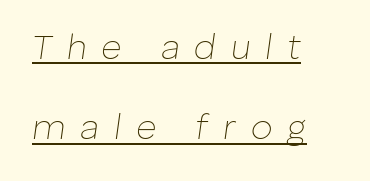
Q: Is the text bold? A: No.
Q: Is the text italic (slanted)? A: Yes, it leans right by about 8 degrees.
Q: Is the text underlined? A: Yes.
Q: How is the paragraph aligned? A: Left-aligned.
Q: Is the spacing between letters normal or unusually wide? A: Unusually wide.
Q: Is the spacing between lines tight, normal or loose? A: Loose.
Q: Width (condensed, normal, or wide)? A: Normal.
Q: Stroke contrast? A: Low.
Q: x-height? A: Medium.
Q: Monospaced? A: No.
